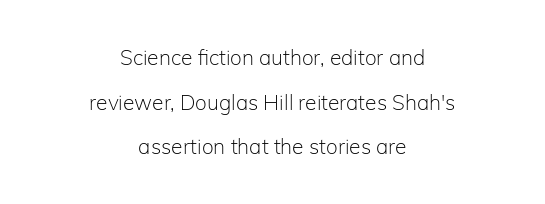
The image shows 21 px text type, upright; set centered, loose line spacing (2.13x), normal letter spacing, not underlined.
